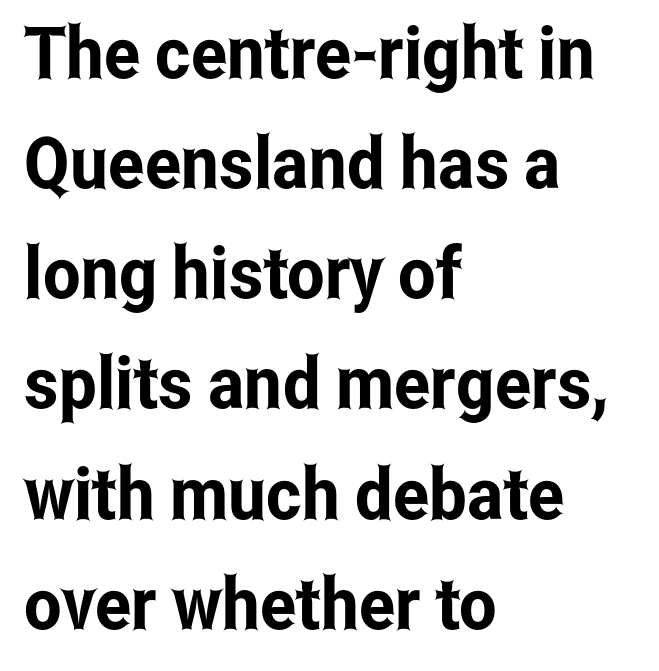
This rendering employs a face without finishing strokes, i.e., a sans-serif. Varying glyph widths throughout — classic text-font behaviour. Does the lettering tilt? It doesn't — this is upright. The words here are not underlined.
